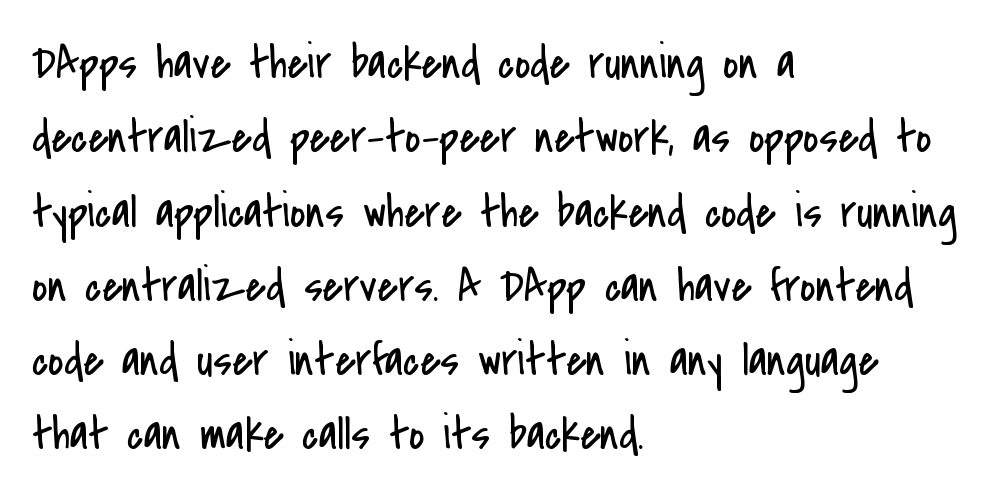
{"serif": "no", "italic": "no", "bold": "no", "weight": "regular", "width": "condensed", "stroke_contrast": "low", "x_height": "small", "monospaced": "no", "underline": "no", "align": "left", "line_spacing": "normal", "line_spacing_ratio": 1.58, "letter_spacing": "normal", "letter_spacing_em": 0.0, "glyph_px": 47}
